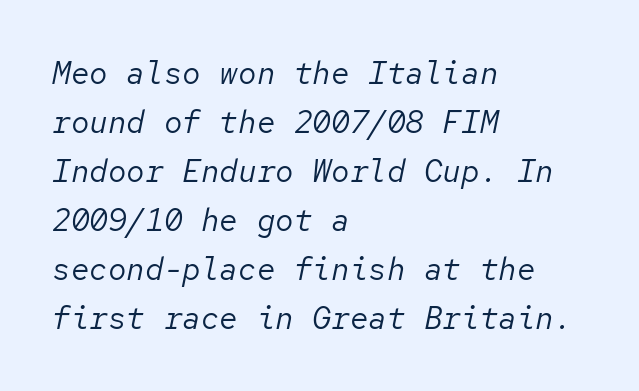
{"italic": "yes", "lean": "right", "slant_degrees": 12, "bold": "no", "weight": "regular", "width": "normal", "stroke_contrast": "low", "x_height": "medium", "monospaced": "yes", "underline": "no", "align": "left", "line_spacing": "normal", "line_spacing_ratio": 1.58, "letter_spacing": "normal", "letter_spacing_em": 0.0, "glyph_px": 31}
